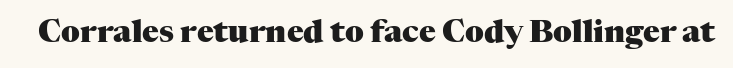
Q: Is the text bold? A: Yes.
Q: Is the text italic (slanted)? A: No, it is upright.
Q: Is the typeface a serif or a sans-serif typeface? A: Serif.
Q: Is the text underlined? A: No.
Q: Is the spacing between letters normal or unusually wide? A: Normal.
Q: Width (condensed, normal, or wide)? A: Normal.
Q: Stroke contrast? A: Medium.
Q: x-height? A: Medium.
Q: Monospaced? A: No.
